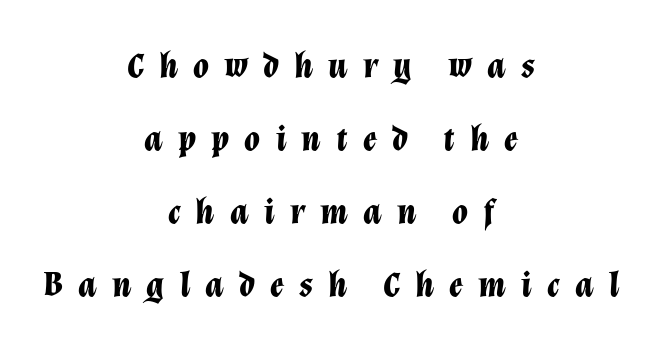
Q: Is the text bold? A: Yes.
Q: Is the text italic (slanted)? A: Yes, it leans right by about 12 degrees.
Q: Is the text underlined? A: No.
Q: How is the paragraph aligned? A: Centered.
Q: Is the spacing between letters normal or unusually wide? A: Unusually wide.
Q: Is the spacing between lines tight, normal or loose? A: Loose.
Q: Width (condensed, normal, or wide)? A: Normal.
Q: Stroke contrast? A: Low.
Q: x-height? A: Medium.
Q: Monospaced? A: No.
